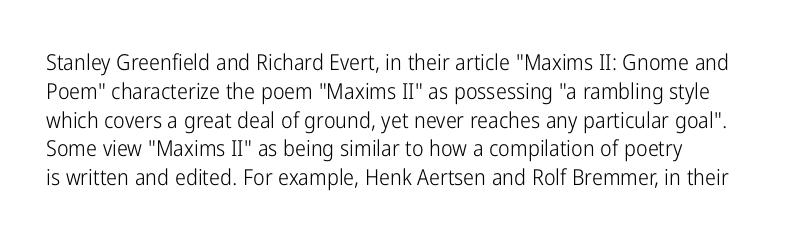
{"italic": "no", "bold": "no", "underline": "no", "align": "left", "line_spacing": "normal", "line_spacing_ratio": 1.31, "letter_spacing": "normal", "letter_spacing_em": 0.0, "glyph_px": 22}
